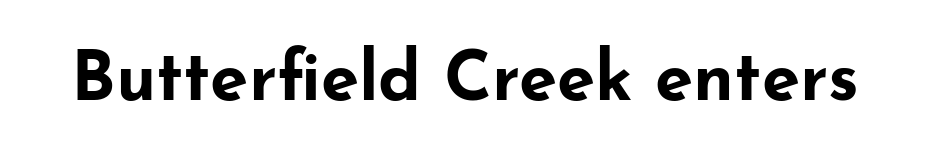
The image shows 69 px bold, wide sans-serif type, upright; set normal letter spacing, not underlined; low stroke contrast and a small x-height.
